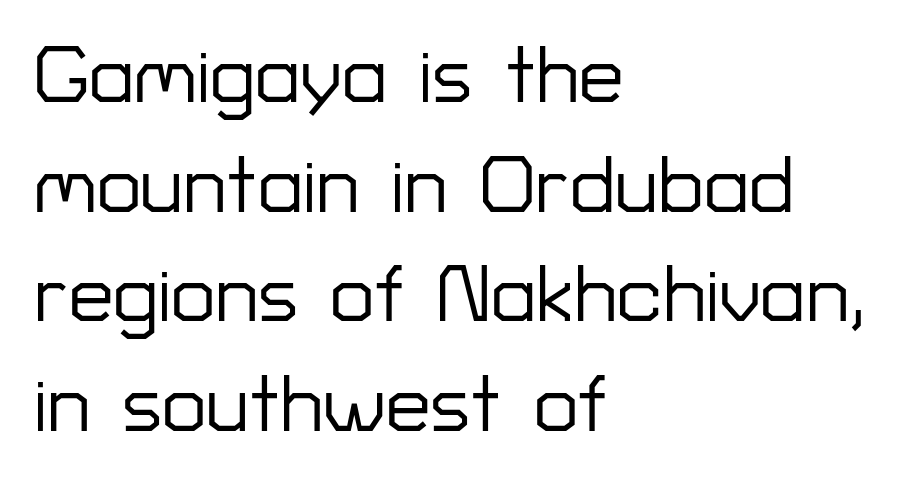
{"serif": "no", "italic": "no", "width": "normal", "stroke_contrast": "low", "x_height": "medium", "monospaced": "no", "underline": "no", "align": "left", "line_spacing": "normal", "line_spacing_ratio": 1.37, "letter_spacing": "normal", "letter_spacing_em": 0.0, "glyph_px": 80}
